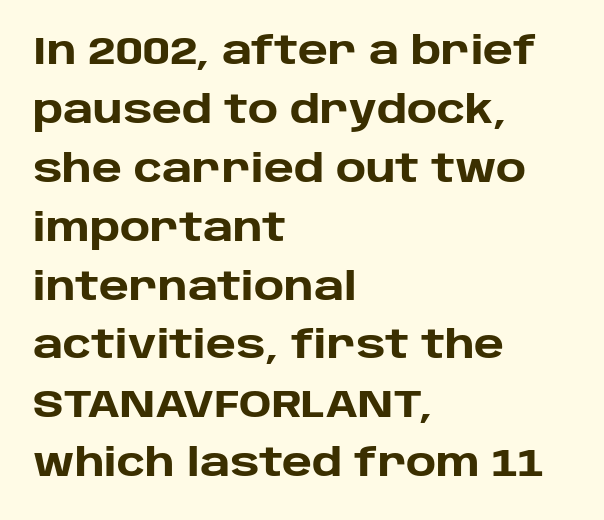
Q: Is the text bold? A: Yes.
Q: Is the text italic (slanted)? A: No, it is upright.
Q: Is the typeface a serif or a sans-serif typeface? A: Sans-serif.
Q: Is the text underlined? A: No.
Q: How is the paragraph aligned? A: Left-aligned.
Q: Is the spacing between letters normal or unusually wide? A: Normal.
Q: Is the spacing between lines tight, normal or loose? A: Normal.
Q: Width (condensed, normal, or wide)? A: Normal.
Q: Stroke contrast? A: Low.
Q: x-height? A: Large.
Q: Monospaced? A: No.
